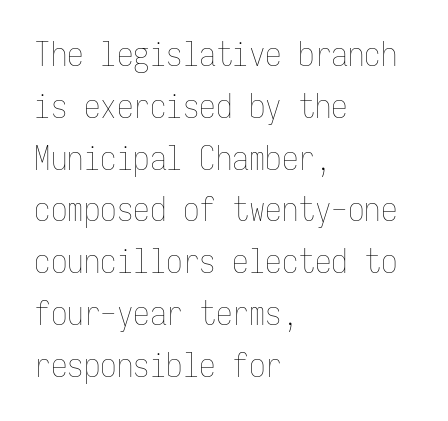
The image shows 33 px thin, condensed type, upright, monospaced; set left-aligned, normal line spacing (1.57x), normal letter spacing, not underlined; low stroke contrast and a medium x-height.
